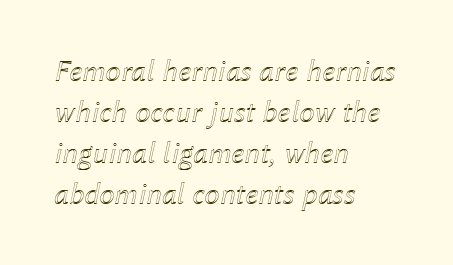
The image shows 31 px text type, italic (leaning right); set left-aligned, normal line spacing (1.32x), normal letter spacing, not underlined; a medium x-height.
